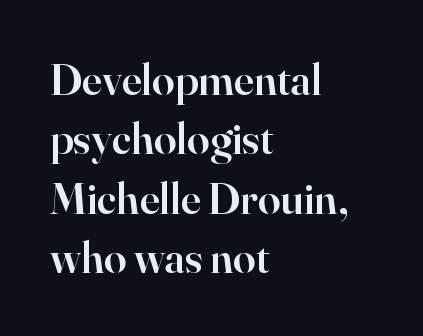
The image shows 45 px semibold serif type, upright; set left-aligned, normal line spacing (1.32x), normal letter spacing, not underlined; high stroke contrast and a small x-height.
